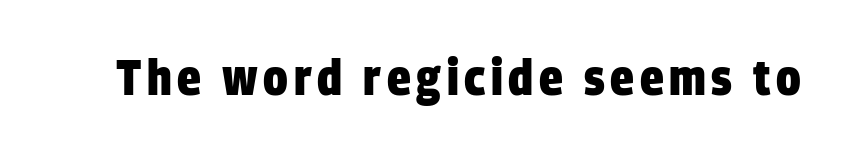
{"serif": "no", "bold": "yes", "weight": "heavy", "width": "condensed", "stroke_contrast": "low", "x_height": "large", "monospaced": "no", "underline": "no", "glyph_px": 50}
